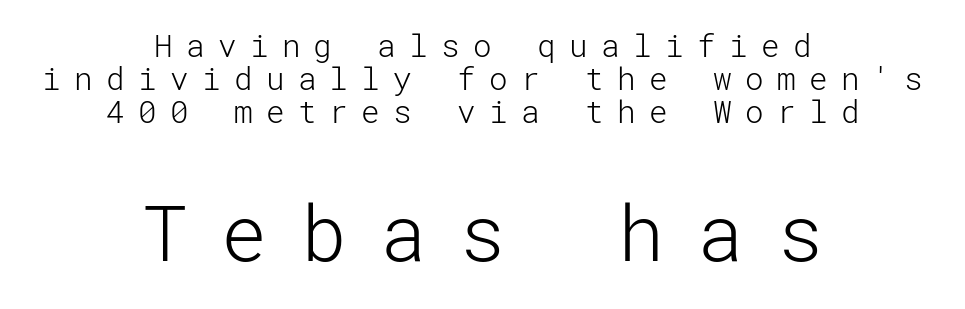
You can tell from the bare stems that sans-serif type was used. The block of text is dense from top to bottom, with scant space between rows. Tracking here is generous; glyphs stand well apart from one another. The block sitting lower on the canvas is the one with enlarged characters. The typography opts for an upright posture over an oblique one. The passage is arranged like a title page — every line centered.
